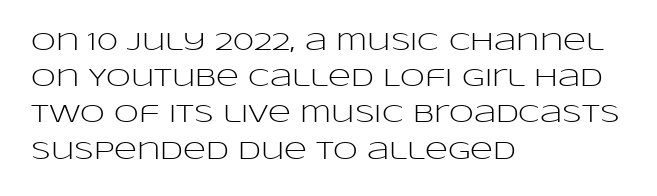
{"italic": "no", "bold": "no", "underline": "no", "align": "left", "line_spacing": "normal", "line_spacing_ratio": 1.45, "letter_spacing": "normal", "letter_spacing_em": 0.0, "glyph_px": 25}
